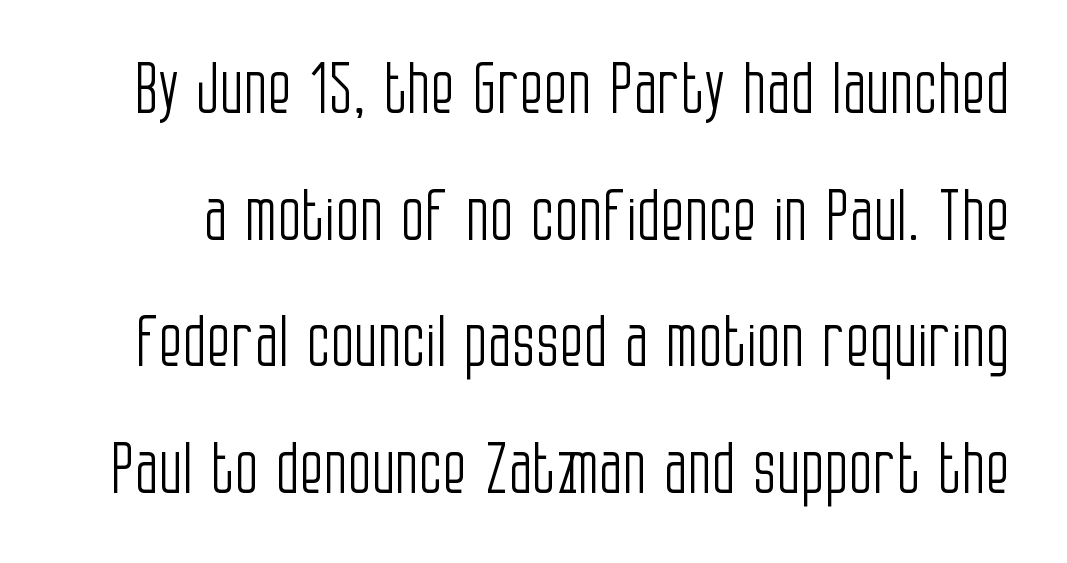
The image shows 70 px light, condensed sans-serif type, upright; set line spacing 1.81x, normal letter spacing, not underlined; low stroke contrast and a large x-height.
